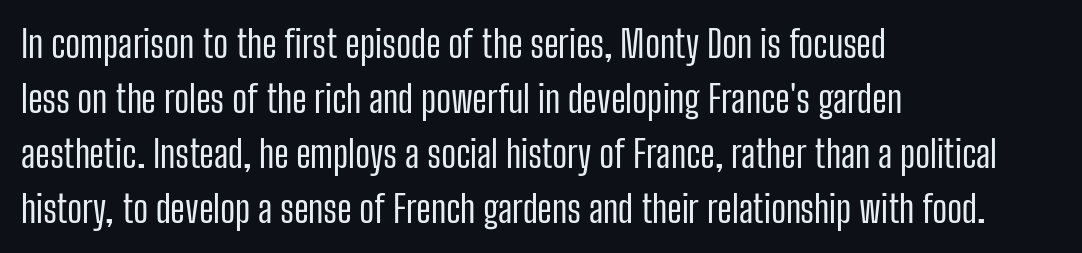
The image shows 37 px regular-weight, condensed sans-serif type, upright; set left-aligned, normal line spacing (1.49x), normal letter spacing, not underlined; low stroke contrast and a medium x-height.
